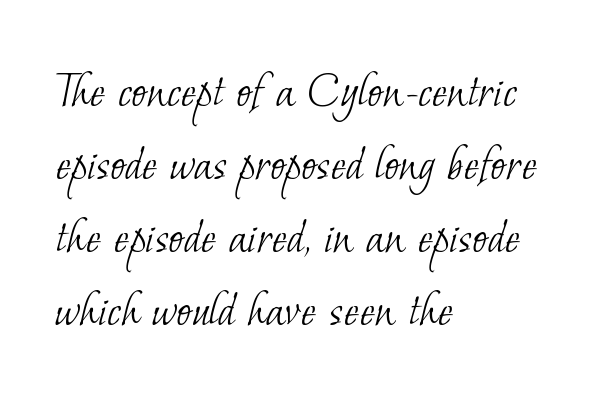
{"serif": "yes", "bold": "no", "weight": "light", "width": "normal", "stroke_contrast": "low", "x_height": "small", "monospaced": "no", "underline": "no", "align": "left", "line_spacing": "normal", "line_spacing_ratio": 1.43, "letter_spacing": "normal", "letter_spacing_em": 0.0, "glyph_px": 51}
